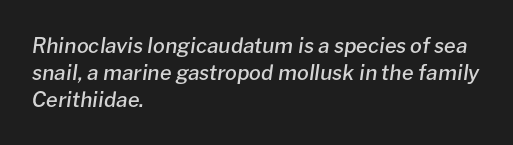
The image shows 21 px text type, italic (leaning right); set left-aligned, normal line spacing (1.29x), normal letter spacing, not underlined.
